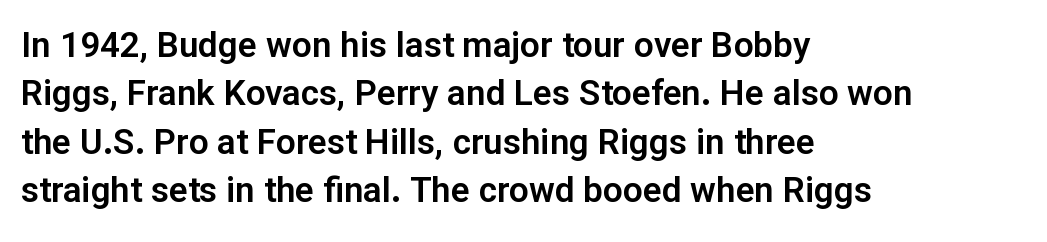
The image shows 35 px sans-serif type, upright; set left-aligned, normal line spacing (1.38x), normal letter spacing, not underlined; low stroke contrast and a medium x-height.
